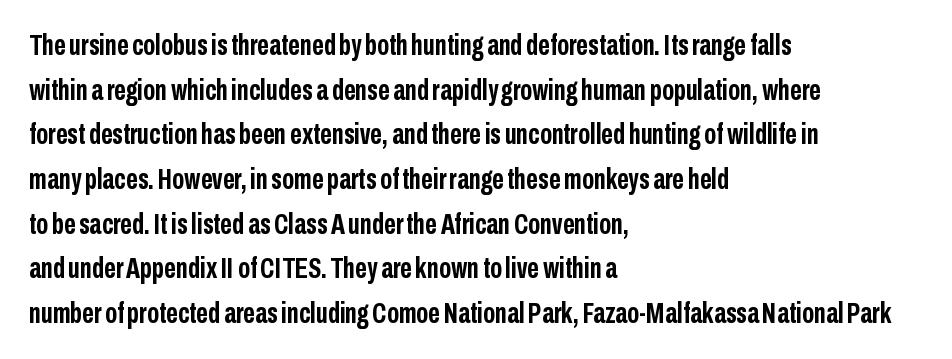
Q: Is the text bold? A: Yes.
Q: Is the text italic (slanted)? A: No, it is upright.
Q: Is the typeface a serif or a sans-serif typeface? A: Sans-serif.
Q: Is the text underlined? A: No.
Q: How is the paragraph aligned? A: Left-aligned.
Q: Is the spacing between letters normal or unusually wide? A: Normal.
Q: Is the spacing between lines tight, normal or loose? A: Normal.
Q: Width (condensed, normal, or wide)? A: Condensed.
Q: Stroke contrast? A: Low.
Q: x-height? A: Medium.
Q: Monospaced? A: No.
